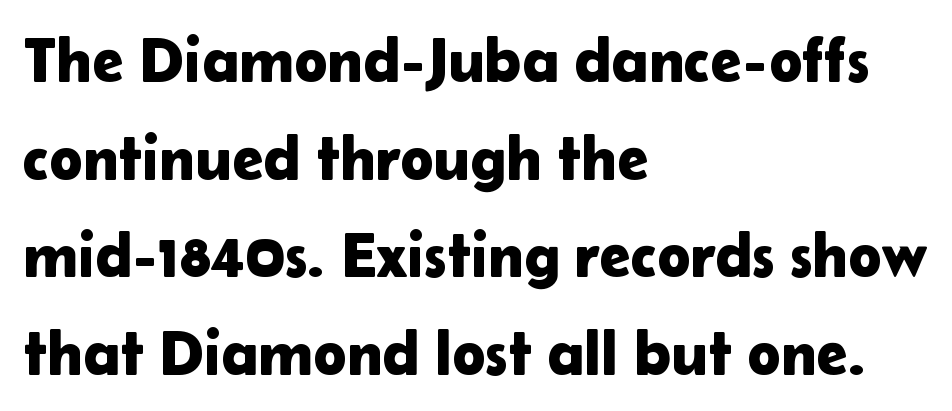
{"serif": "no", "italic": "no", "width": "normal", "stroke_contrast": "low", "x_height": "medium", "monospaced": "no", "underline": "no", "align": "left", "line_spacing": "normal", "line_spacing_ratio": 1.55, "letter_spacing": "normal", "letter_spacing_em": 0.0, "glyph_px": 63}
